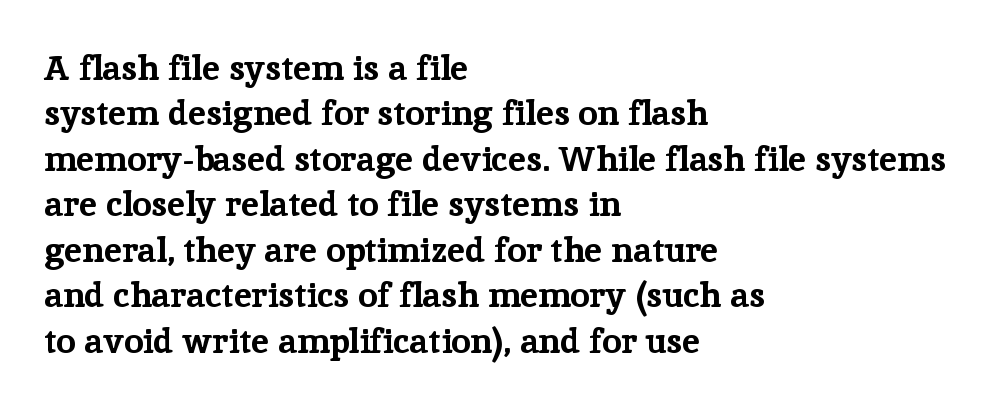
Q: Is the text bold? A: Yes.
Q: Is the text italic (slanted)? A: No, it is upright.
Q: Is the typeface a serif or a sans-serif typeface? A: Serif.
Q: Is the text underlined? A: No.
Q: How is the paragraph aligned? A: Left-aligned.
Q: Is the spacing between letters normal or unusually wide? A: Normal.
Q: Is the spacing between lines tight, normal or loose? A: Normal.
Q: Width (condensed, normal, or wide)? A: Normal.
Q: Stroke contrast? A: Low.
Q: x-height? A: Medium.
Q: Monospaced? A: No.
